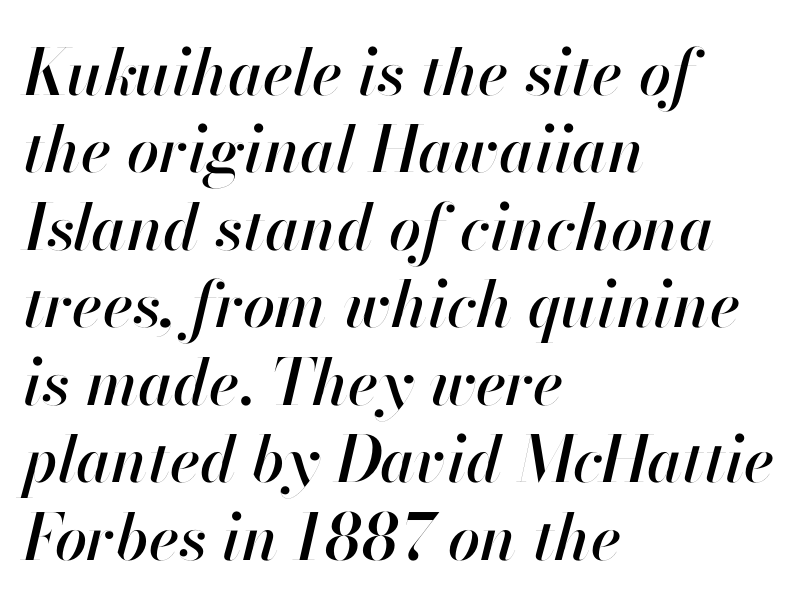
{"italic": "yes", "lean": "right", "slant_degrees": 13, "width": "normal", "stroke_contrast": "high", "x_height": "small", "monospaced": "no", "underline": "no", "align": "left", "line_spacing_ratio": 1.21, "letter_spacing": "normal", "letter_spacing_em": 0.0, "glyph_px": 64}
